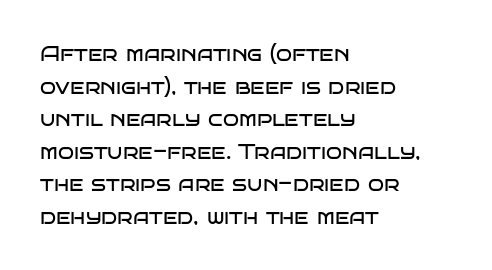
The image shows 21 px text type, upright; set left-aligned, normal line spacing (1.55x), normal letter spacing, not underlined.
